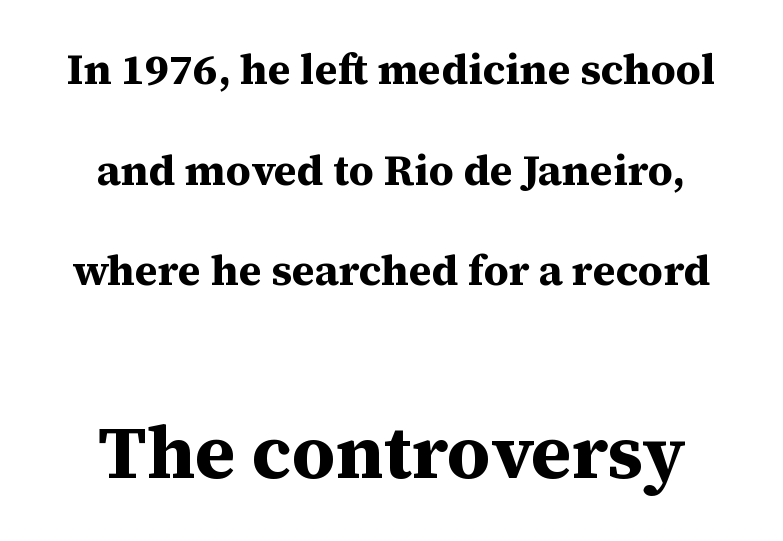
The image shows 75 px bold serif type, upright; set centered, loose line spacing (2.34x), normal letter spacing, not underlined; the second (bottom) block is 1.74x larger; medium stroke contrast and a medium x-height.
